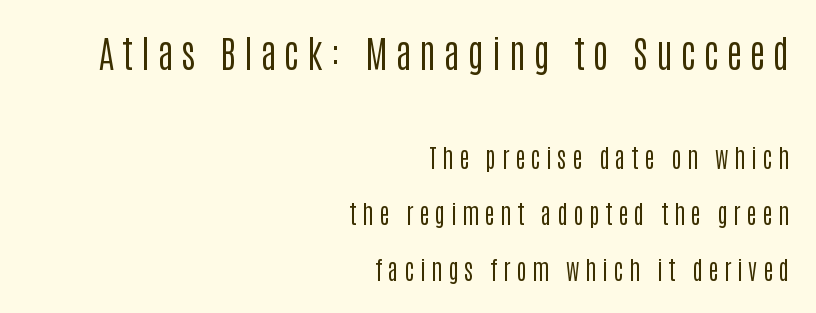
The image shows 37 px regular-weight, condensed sans-serif type, upright; set right-aligned, loose line spacing (2.25x), unusually wide letter spacing (+0.22 em), not underlined; the first (top) block is 1.48x larger; low stroke contrast and a large x-height.
